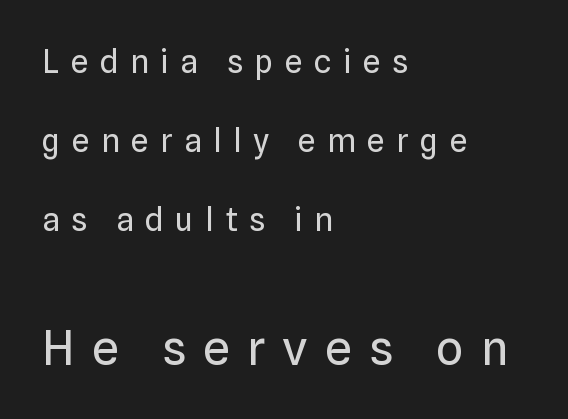
The image shows 48 px regular-weight sans-serif type, upright; set left-aligned, loose line spacing (2.47x), unusually wide letter spacing (+0.36 em), not underlined; the second (bottom) block is 1.5x larger; low stroke contrast and a medium x-height.
